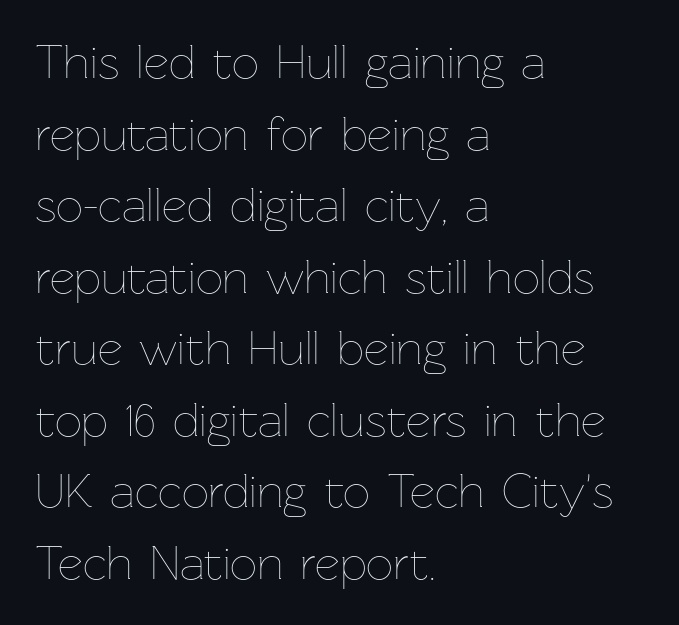
Nothing unusual about the tracking: characters are spaced as the font intends. Stem width sits at or under what a default text font uses. Italic? Not at all — the glyphs are vertical. Note the varied advance widths — an 'i' is clearly narrower than an 'm'.
